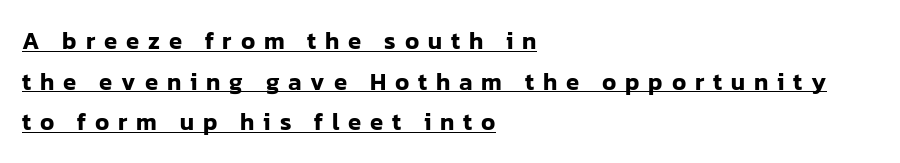
Q: Is the text italic (slanted)? A: No, it is upright.
Q: Is the text underlined? A: Yes.
Q: How is the paragraph aligned? A: Left-aligned.
Q: Is the spacing between letters normal or unusually wide? A: Unusually wide.
Q: Is the spacing between lines tight, normal or loose? A: Normal.
